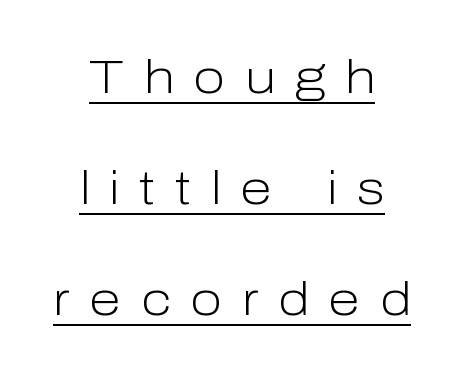
The image shows 47 px light sans-serif type, upright; set centered, loose line spacing (2.36x), unusually wide letter spacing (+0.41 em), underlined; low stroke contrast and a medium x-height.
